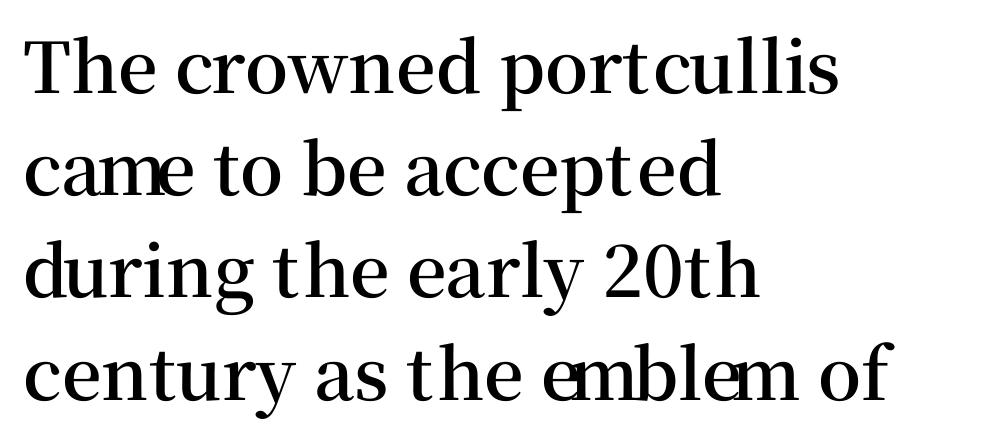
{"serif": "yes", "italic": "no", "bold": "semi", "weight": "semibold", "width": "normal", "stroke_contrast": "medium", "x_height": "medium", "monospaced": "no", "underline": "no", "align": "left", "line_spacing": "normal", "line_spacing_ratio": 1.46, "letter_spacing": "normal", "letter_spacing_em": 0.0, "glyph_px": 70}
